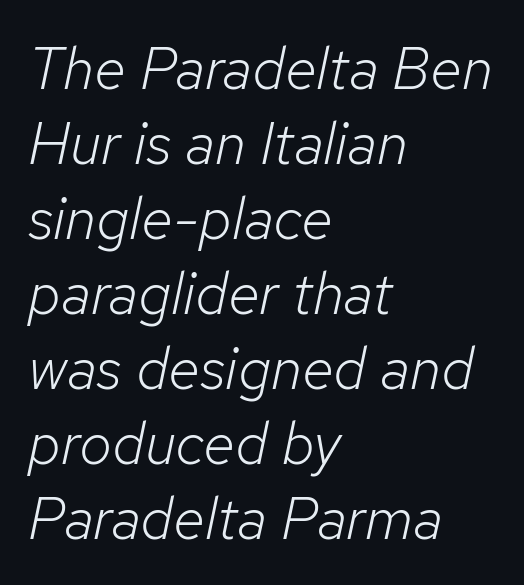
{"italic": "yes", "lean": "right", "slant_degrees": 12, "bold": "no", "weight": "light", "width": "normal", "stroke_contrast": "low", "x_height": "medium", "monospaced": "no", "underline": "no", "align": "left", "line_spacing": "normal", "line_spacing_ratio": 1.27, "letter_spacing": "normal", "letter_spacing_em": 0.0, "glyph_px": 59}
